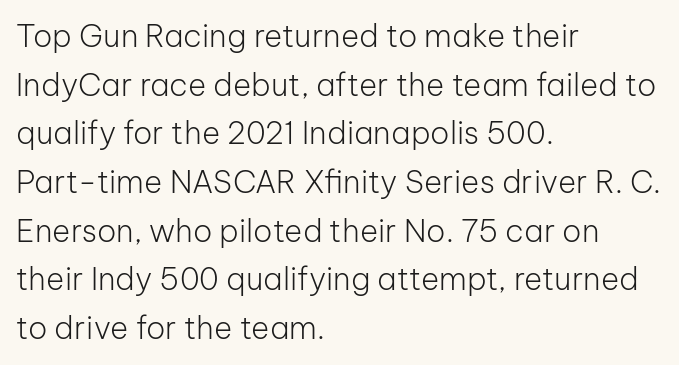
The image shows 31 px light sans-serif type, upright; set left-aligned, normal line spacing (1.57x), normal letter spacing, not underlined; low stroke contrast and a medium x-height.
